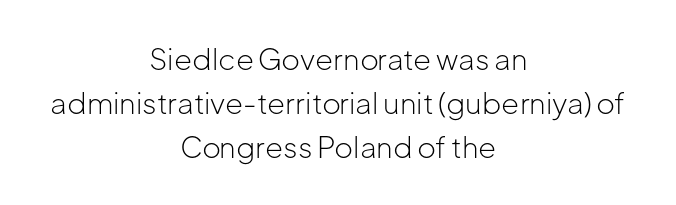
The image shows 29 px light sans-serif type, upright; set centered, normal line spacing (1.52x), normal letter spacing, not underlined; low stroke contrast and a medium x-height.
